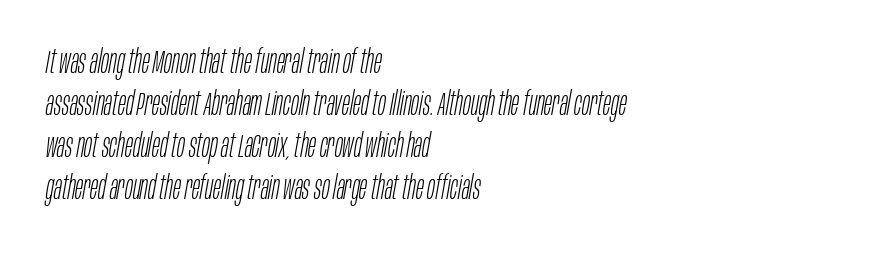
The paragraph has a hard left edge and a soft right edge. The passage shown leans; its letterforms are oblique. Tracking value appears to be zero — textbook default spacing. You could not count columns in this text — the font is proportionally spaced. Stem width sits at or under what a default text font uses.
